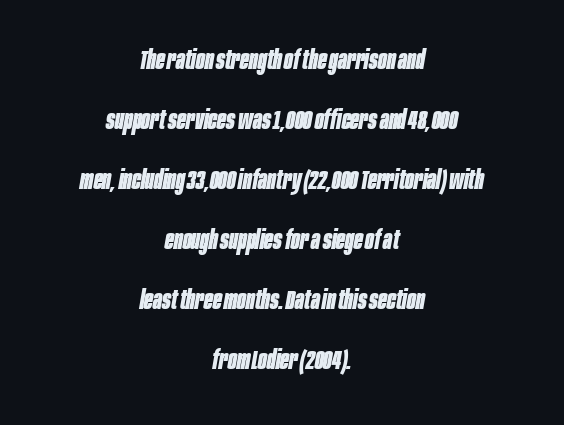
The image shows 26 px bold type, italic (leaning right); set centered, loose line spacing (2.31x), normal letter spacing, not underlined.
